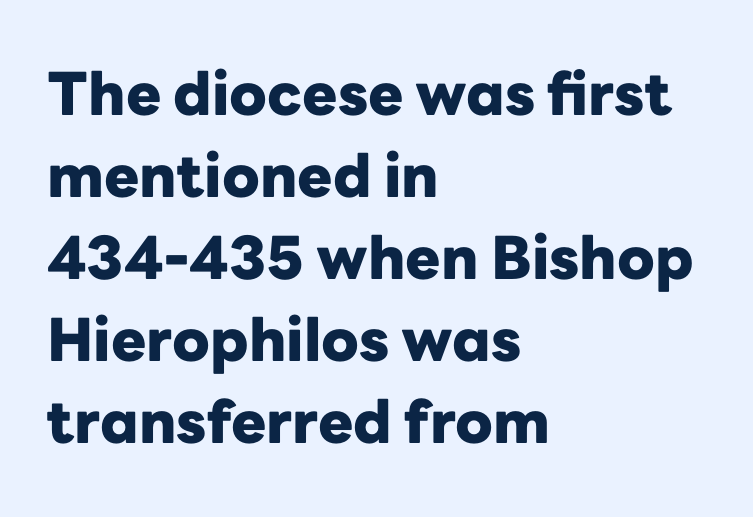
Q: Is the text bold? A: Yes.
Q: Is the text italic (slanted)? A: No, it is upright.
Q: Is the typeface a serif or a sans-serif typeface? A: Sans-serif.
Q: Is the text underlined? A: No.
Q: How is the paragraph aligned? A: Left-aligned.
Q: Is the spacing between letters normal or unusually wide? A: Normal.
Q: Is the spacing between lines tight, normal or loose? A: Normal.
Q: Width (condensed, normal, or wide)? A: Normal.
Q: Stroke contrast? A: Low.
Q: x-height? A: Medium.
Q: Monospaced? A: No.
